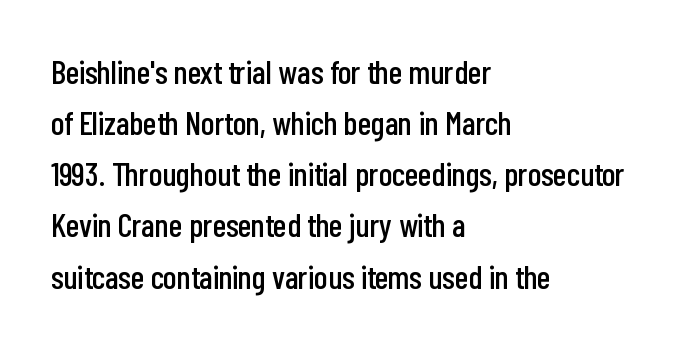
Q: Is the text italic (slanted)? A: No, it is upright.
Q: Is the typeface a serif or a sans-serif typeface? A: Sans-serif.
Q: Is the text underlined? A: No.
Q: How is the paragraph aligned? A: Left-aligned.
Q: Is the spacing between letters normal or unusually wide? A: Normal.
Q: Is the spacing between lines tight, normal or loose? A: Normal.
Q: Width (condensed, normal, or wide)? A: Condensed.
Q: Stroke contrast? A: Low.
Q: x-height? A: Medium.
Q: Monospaced? A: No.
